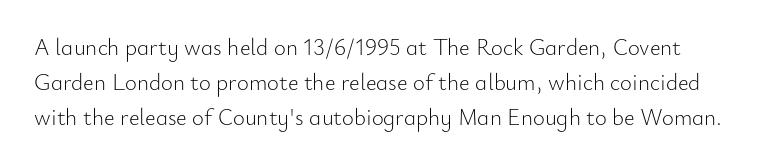
The image shows 23 px text type, upright; set normal line spacing (1.52x), normal letter spacing, not underlined.
